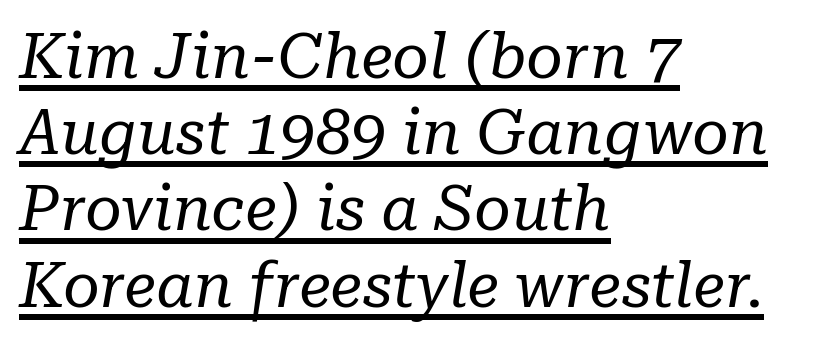
{"serif": "yes", "italic": "yes", "lean": "right", "slant_degrees": 10, "bold": "no", "weight": "regular", "width": "normal", "stroke_contrast": "low", "x_height": "medium", "monospaced": "no", "underline": "yes", "align": "left", "line_spacing_ratio": 1.21, "letter_spacing": "normal", "letter_spacing_em": 0.0, "glyph_px": 63}
